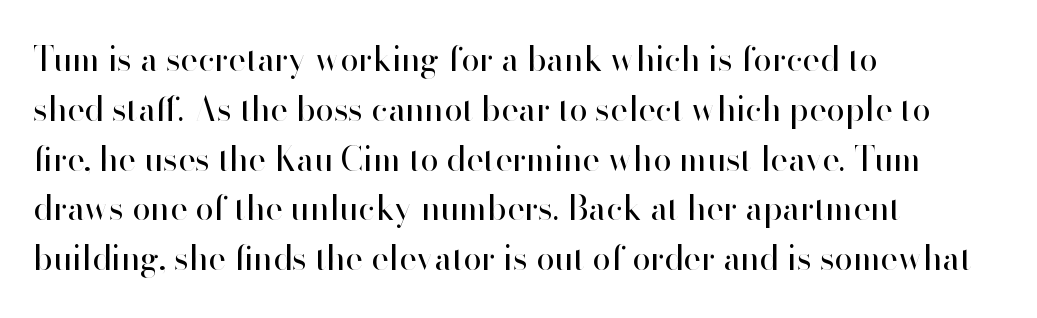
The image shows 33 px regular-weight sans-serif type, upright; set left-aligned, normal line spacing (1.51x), normal letter spacing, not underlined; high stroke contrast and a small x-height.
